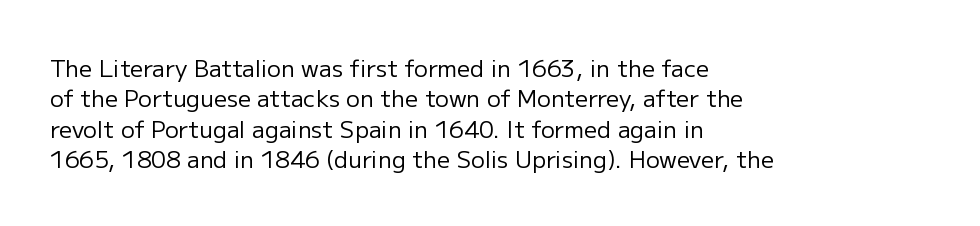
The image shows 23 px text type, upright; set left-aligned, normal line spacing (1.32x), normal letter spacing, not underlined.
